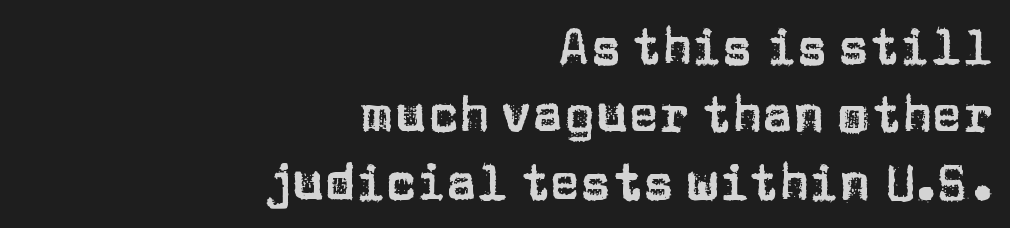
The lines sit at an ordinary, default distance from one another. Character widths vary here, with narrow letters taking less room than wide ones. Typographically, this falls in the sans-serif category. The letters stand upright; this is a roman face. Type without underlining.
